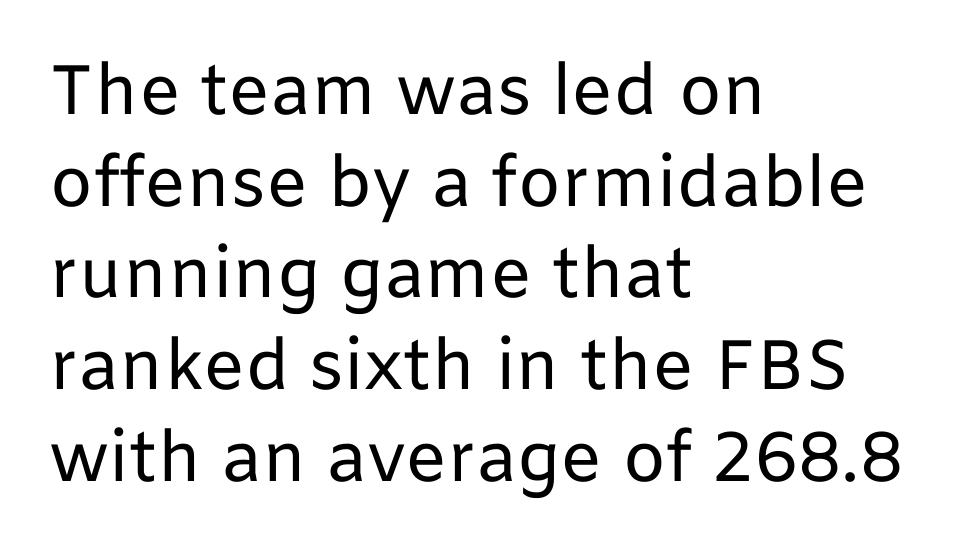
The image shows 70 px regular-weight sans-serif type, upright; set left-aligned, normal line spacing (1.31x), normal letter spacing, not underlined; low stroke contrast and a medium x-height.
